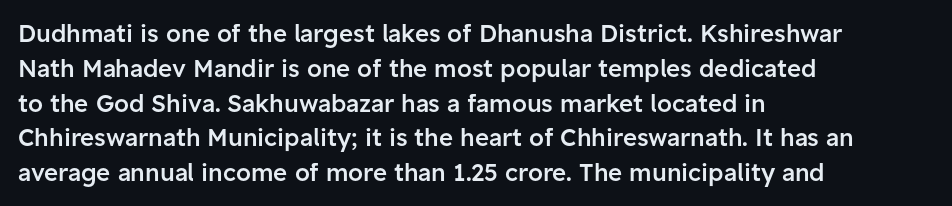
The image shows 24 px text type, upright; set left-aligned, normal line spacing (1.45x), normal letter spacing, not underlined.
